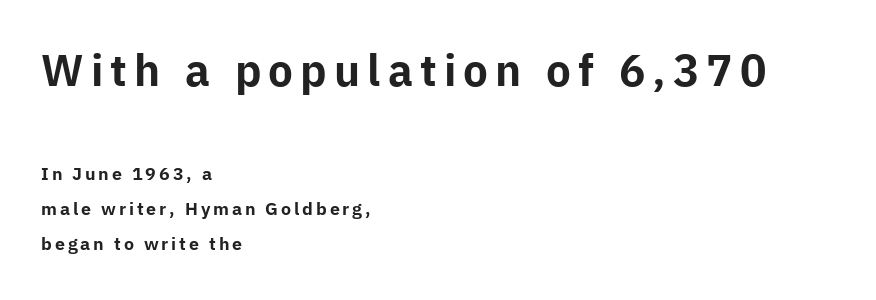
Q: Is the text bold? A: Yes.
Q: Is the text italic (slanted)? A: No, it is upright.
Q: Is the typeface a serif or a sans-serif typeface? A: Sans-serif.
Q: Is the text underlined? A: No.
Q: How is the paragraph aligned? A: Left-aligned.
Q: Is the spacing between lines tight, normal or loose? A: Loose.
Q: Which block of text is set in a larger size, the first (top) or the second (bottom)? A: The first (top) one.
Q: Width (condensed, normal, or wide)? A: Normal.
Q: Stroke contrast? A: Low.
Q: x-height? A: Medium.
Q: Monospaced? A: No.
